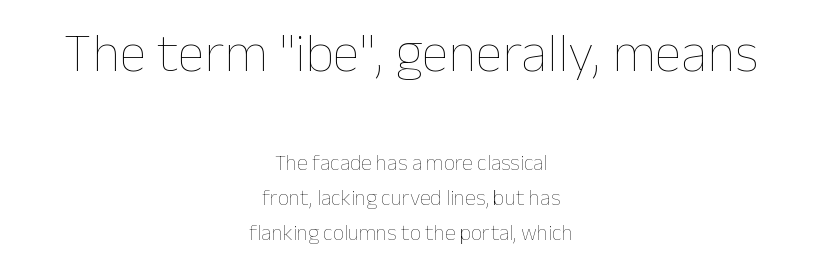
A typesetter would call this proportional, since set widths differ per character. No extra tracking has been applied to these lines. Character size in the leading block exceeds that of the trailing block. The passage is arranged like a title page — every line centered. Notice how the stems are strictly vertical — no italics here. The strokes carry an ordinary text weight at most.
